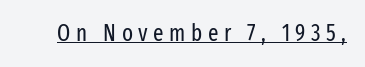
Ink coverage per letter is moderate at most. A roman cut, with each character standing at attention. A typesetter would call this heavily tracked-out type. Students, observe the line beneath the letters — that is underlining.
